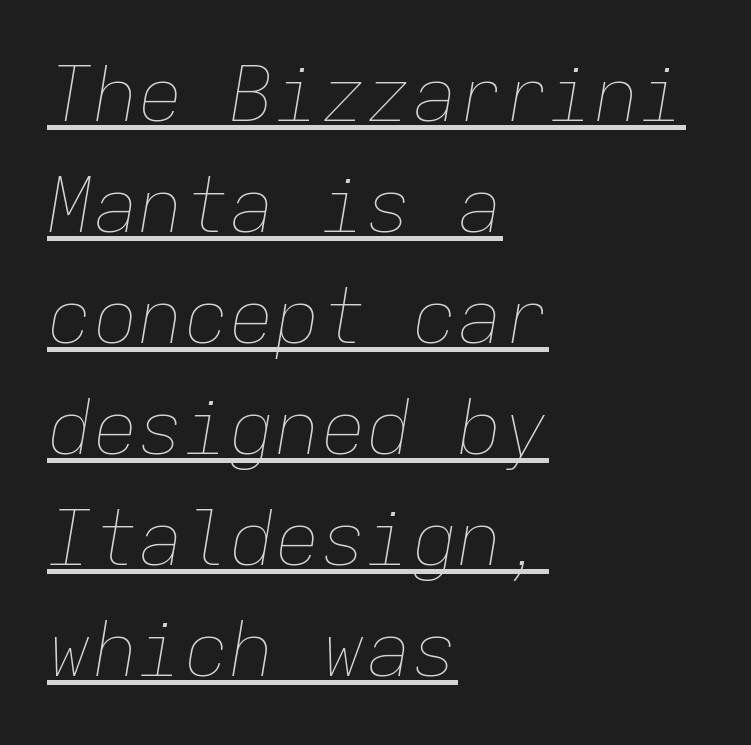
{"italic": "yes", "lean": "right", "slant_degrees": 9, "bold": "no", "weight": "thin", "width": "normal", "stroke_contrast": "low", "x_height": "medium", "monospaced": "yes", "underline": "yes", "align": "left", "line_spacing": "normal", "line_spacing_ratio": 1.46, "letter_spacing": "normal", "letter_spacing_em": 0.0, "glyph_px": 76}
